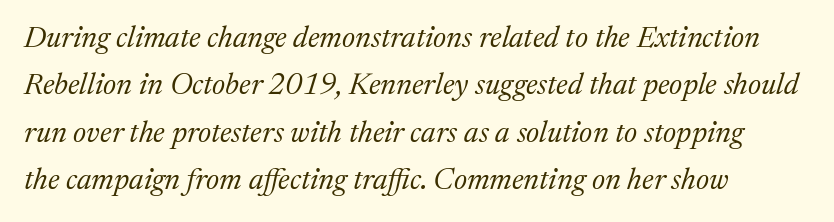
The image shows 30 px regular-weight serif type, italic (leaning right); set left-aligned, normal line spacing (1.58x), normal letter spacing, not underlined; medium stroke contrast and a medium x-height.
